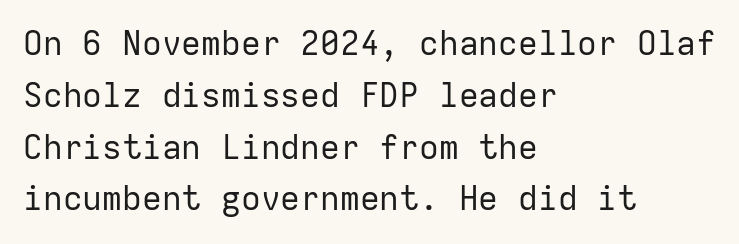
{"serif": "no", "italic": "no", "bold": "no", "weight": "regular", "width": "normal", "stroke_contrast": "low", "x_height": "medium", "monospaced": "yes", "underline": "no", "align": "left", "line_spacing": "normal", "line_spacing_ratio": 1.57, "letter_spacing": "normal", "letter_spacing_em": 0.0, "glyph_px": 33}
